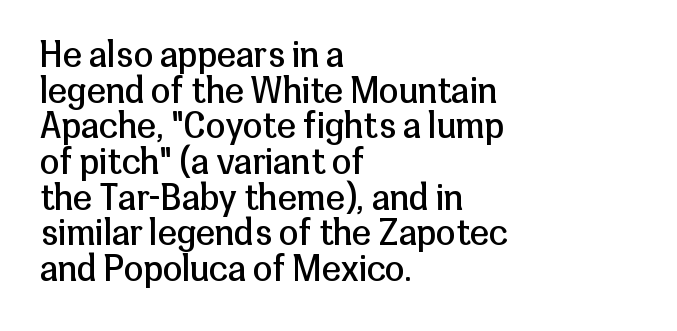
{"serif": "no", "italic": "no", "bold": "no", "weight": "regular", "width": "normal", "stroke_contrast": "low", "x_height": "medium", "monospaced": "no", "underline": "no", "align": "left", "line_spacing": "tight", "line_spacing_ratio": 1.02, "letter_spacing": "normal", "letter_spacing_em": 0.0, "glyph_px": 35}
